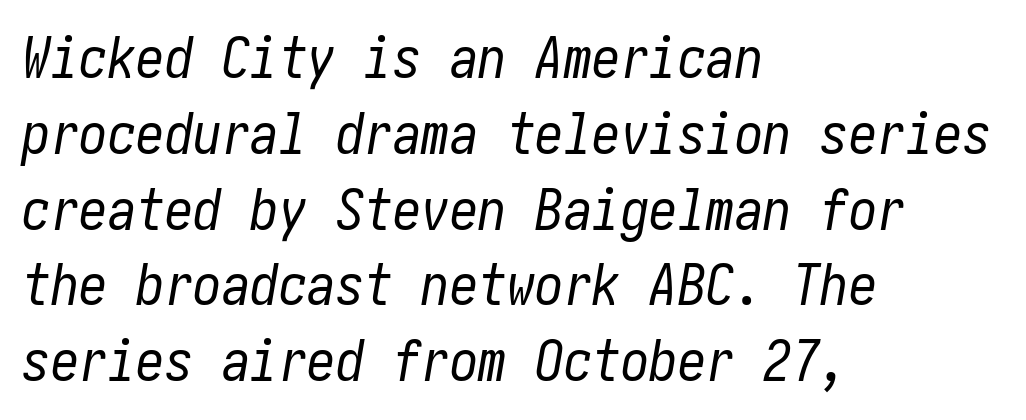
{"italic": "yes", "lean": "right", "slant_degrees": 10, "bold": "no", "weight": "regular", "width": "condensed", "stroke_contrast": "low", "x_height": "medium", "underline": "no", "align": "left", "line_spacing": "normal", "line_spacing_ratio": 1.33, "letter_spacing": "normal", "letter_spacing_em": 0.0, "glyph_px": 57}
